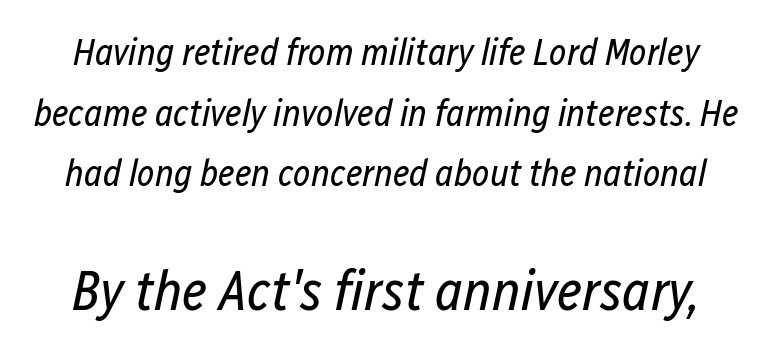
The string is rendered with underlining switched off. Evenly set lines give the paragraph a standard silhouette. Is this a fixed-width face? No — the glyphs have proportional, varying widths. Which of the two is more prominent by size? The second, at the bottom.
